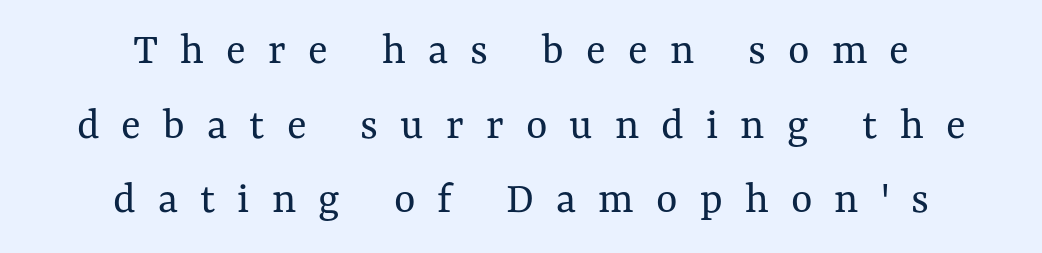
Rule under the text: the space is simply empty. Quick note: not italic, upright. The line texture is sparse and dotted thanks to wide tracking. Proportional: the letters do not fall into vertical columns.
